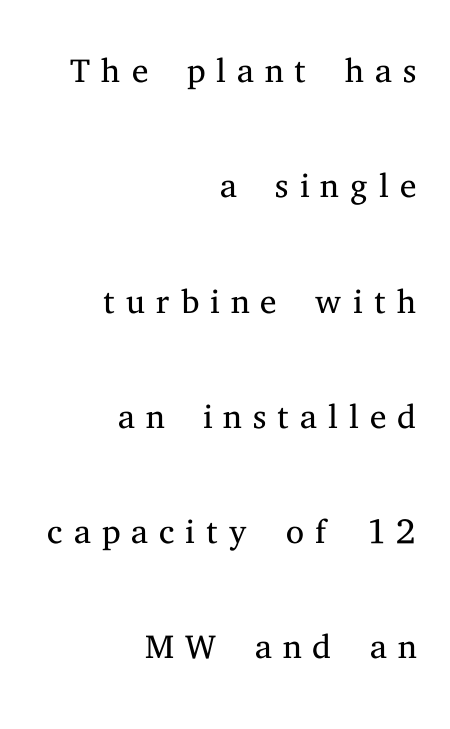
No word sits above an underline. The passage shown is typed in a proportional face where columns would drift. What's the leading like? Stretched, with rows far apart. Does the copy run flush right? Yes — the right margin is perfectly even. Look at the tracking — it's clearly loosened, letters drifting apart. The passage shown is typeset with a serif family.
